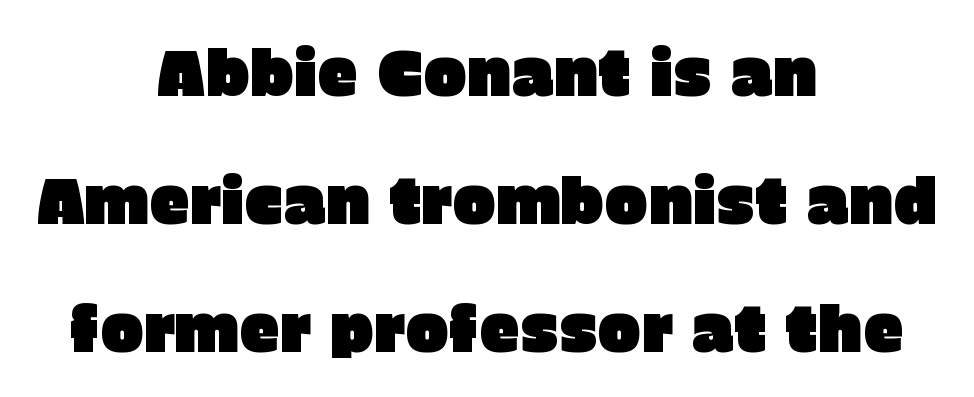
{"serif": "no", "italic": "no", "width": "normal", "stroke_contrast": "low", "x_height": "large", "monospaced": "no", "underline": "no", "align": "center", "line_spacing": "loose", "line_spacing_ratio": 1.97, "letter_spacing": "normal", "letter_spacing_em": 0.0, "glyph_px": 65}
